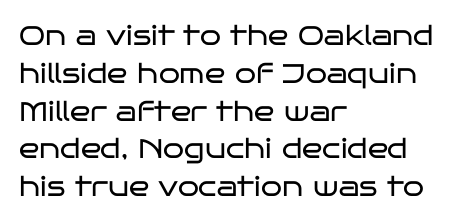
Q: Is the text bold? A: No.
Q: Is the text italic (slanted)? A: No, it is upright.
Q: Is the text underlined? A: No.
Q: How is the paragraph aligned? A: Left-aligned.
Q: Is the spacing between letters normal or unusually wide? A: Normal.
Q: Is the spacing between lines tight, normal or loose? A: Normal.
